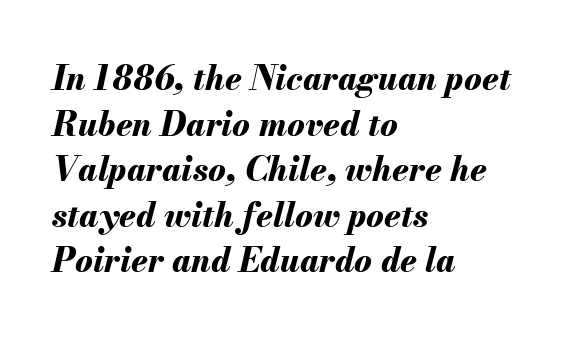
{"italic": "yes", "lean": "right", "slant_degrees": 13, "bold": "yes", "weight": "bold", "width": "normal", "stroke_contrast": "medium", "x_height": "small", "monospaced": "no", "underline": "no", "align": "left", "line_spacing": "normal", "line_spacing_ratio": 1.38, "letter_spacing": "normal", "letter_spacing_em": 0.0, "glyph_px": 33}
